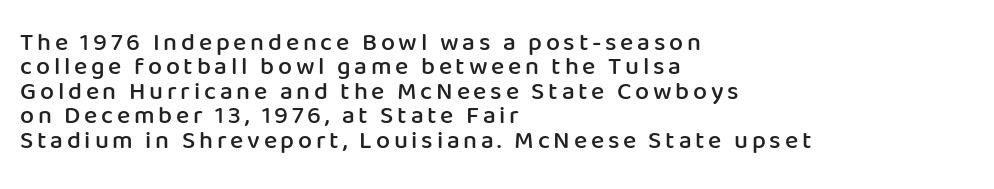
{"italic": "no", "bold": "semi", "underline": "no", "align": "left", "line_spacing": "tight", "line_spacing_ratio": 0.98, "glyph_px": 25}
